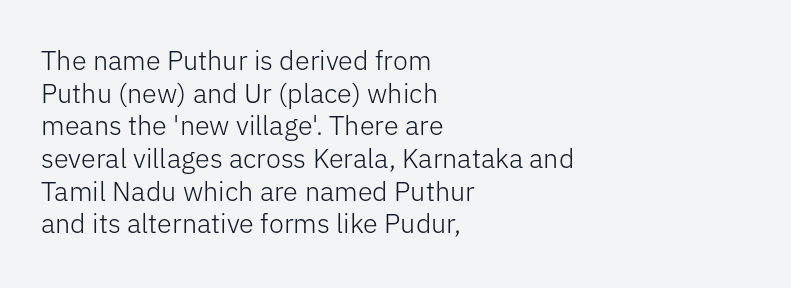
What stands out about the letter spacing? Nothing — it is the standard amount. This is not heavy type; no bold has been used. Just letters on the line, the space beneath them empty. Notice how the stems are strictly vertical — no italics here. This rendering uses left alignment, leaving the right contour irregular.
